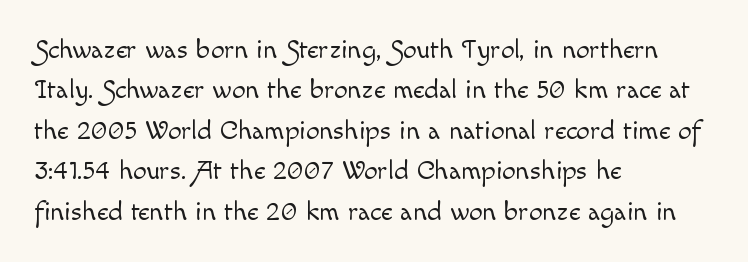
The image shows 27 px text type, upright; set left-aligned, normal line spacing (1.5x), normal letter spacing, not underlined.
